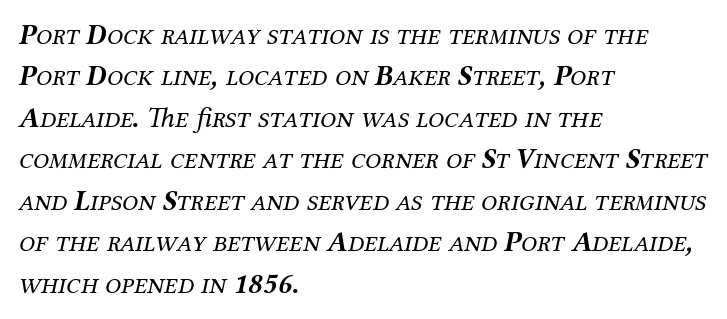
Q: Is the text bold? A: No.
Q: Is the text italic (slanted)? A: Yes, it leans right by about 12 degrees.
Q: Is the typeface a serif or a sans-serif typeface? A: Serif.
Q: Is the text underlined? A: No.
Q: How is the paragraph aligned? A: Left-aligned.
Q: Is the spacing between letters normal or unusually wide? A: Normal.
Q: Is the spacing between lines tight, normal or loose? A: Normal.
Q: Width (condensed, normal, or wide)? A: Normal.
Q: Stroke contrast? A: Medium.
Q: x-height? A: Medium.
Q: Monospaced? A: No.
